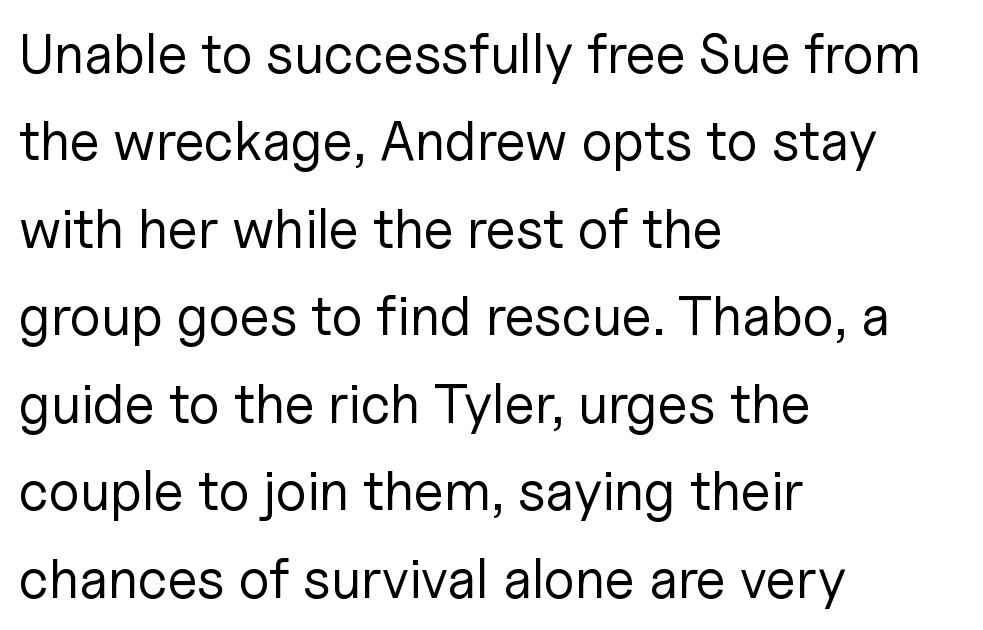
The image shows 55 px regular-weight sans-serif type, upright; set left-aligned, normal line spacing (1.59x), normal letter spacing, not underlined; low stroke contrast and a medium x-height.
